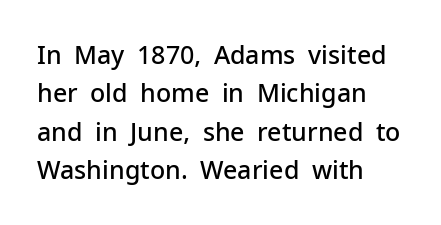
The image shows 25 px text type, upright; set left-aligned, normal line spacing (1.54x), normal letter spacing, not underlined.
